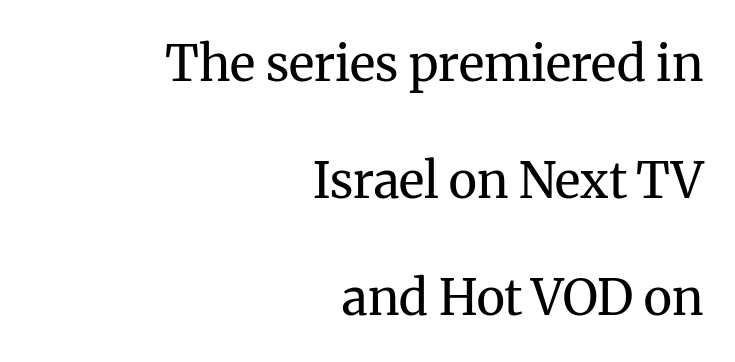
The image shows 49 px regular-weight serif type, upright; set right-aligned, loose line spacing (2.39x), normal letter spacing, not underlined; medium stroke contrast and a medium x-height.
